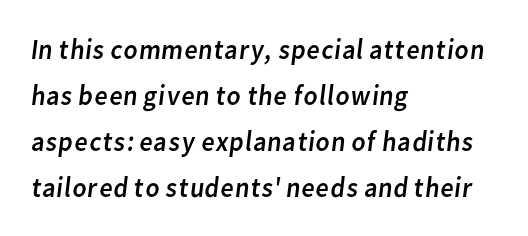
A student would call this left alignment; a typographer would say flush left, rag right. The lines sit at an ordinary, default distance from one another. Think of a printed novel: that variable character pitch is what you see here. No extra tracking has been applied to these lines. The string is rendered with underlining switched off. The letters carry no serifs — their stems end cleanly without finishing strokes.
